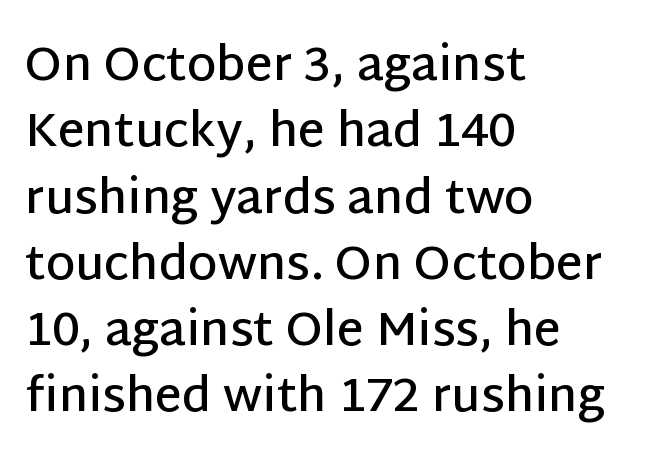
The image shows 47 px semibold sans-serif type, upright; set left-aligned, normal line spacing (1.41x), normal letter spacing, not underlined; low stroke contrast and a large x-height.
